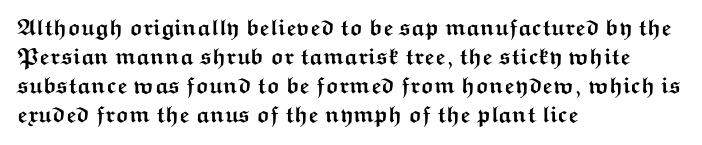
Q: Is the text bold? A: Yes.
Q: Is the text italic (slanted)? A: No, it is upright.
Q: Is the text underlined? A: No.
Q: How is the paragraph aligned? A: Left-aligned.
Q: Is the spacing between letters normal or unusually wide? A: Normal.
Q: Is the spacing between lines tight, normal or loose? A: Normal.
